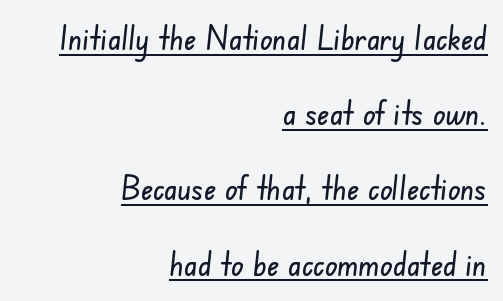
Q: Is the typeface a serif or a sans-serif typeface? A: Sans-serif.
Q: Is the text underlined? A: Yes.
Q: How is the paragraph aligned? A: Right-aligned.
Q: Is the spacing between letters normal or unusually wide? A: Normal.
Q: Is the spacing between lines tight, normal or loose? A: Loose.
Q: Width (condensed, normal, or wide)? A: Condensed.
Q: Stroke contrast? A: Low.
Q: x-height? A: Small.
Q: Monospaced? A: No.
